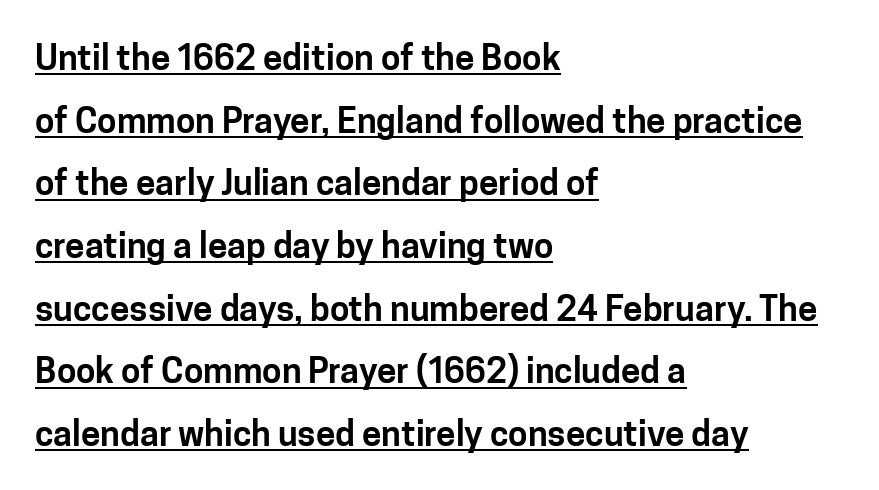
Q: Is the text italic (slanted)? A: No, it is upright.
Q: Is the typeface a serif or a sans-serif typeface? A: Sans-serif.
Q: Is the text underlined? A: Yes.
Q: How is the paragraph aligned? A: Left-aligned.
Q: Is the spacing between letters normal or unusually wide? A: Normal.
Q: Width (condensed, normal, or wide)? A: Normal.
Q: Stroke contrast? A: Low.
Q: x-height? A: Medium.
Q: Monospaced? A: No.
